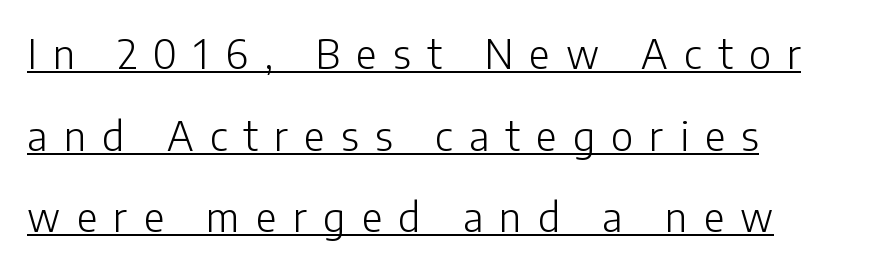
The image shows 40 px light sans-serif type, upright; set left-aligned, loose line spacing (2.04x), unusually wide letter spacing (+0.41 em), underlined; low stroke contrast and a medium x-height.
